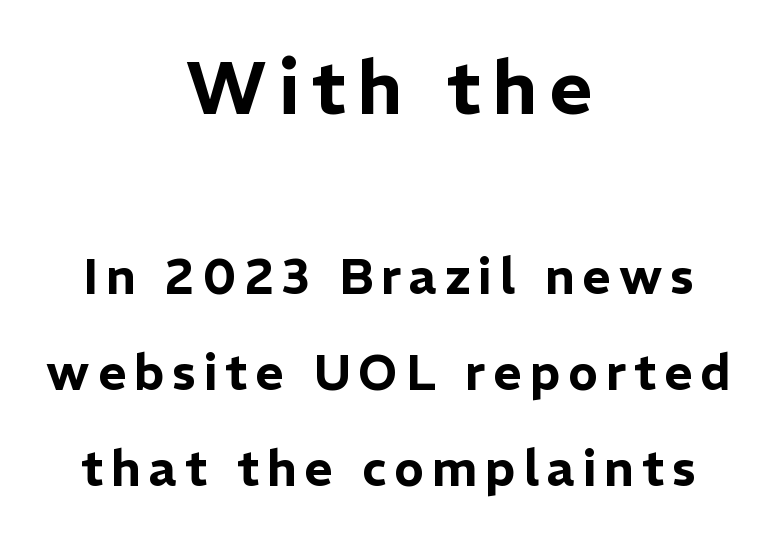
The image shows 74 px sans-serif type, upright; set centered, loose line spacing (1.96x), not underlined; the first (top) block is 1.51x larger; low stroke contrast and a medium x-height.
